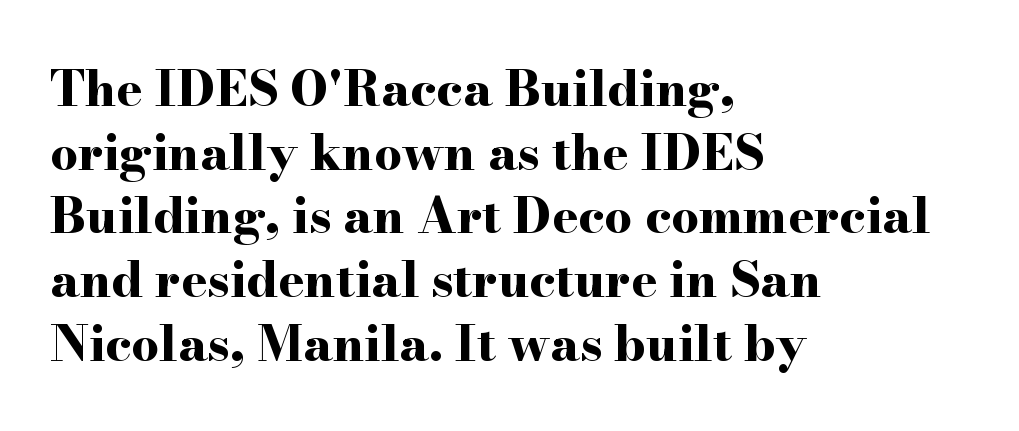
Q: Is the text bold? A: Yes.
Q: Is the text italic (slanted)? A: No, it is upright.
Q: Is the typeface a serif or a sans-serif typeface? A: Serif.
Q: Is the text underlined? A: No.
Q: How is the paragraph aligned? A: Left-aligned.
Q: Is the spacing between letters normal or unusually wide? A: Normal.
Q: Is the spacing between lines tight, normal or loose? A: Normal.
Q: Width (condensed, normal, or wide)? A: Wide.
Q: Stroke contrast? A: High.
Q: x-height? A: Small.
Q: Monospaced? A: No.
